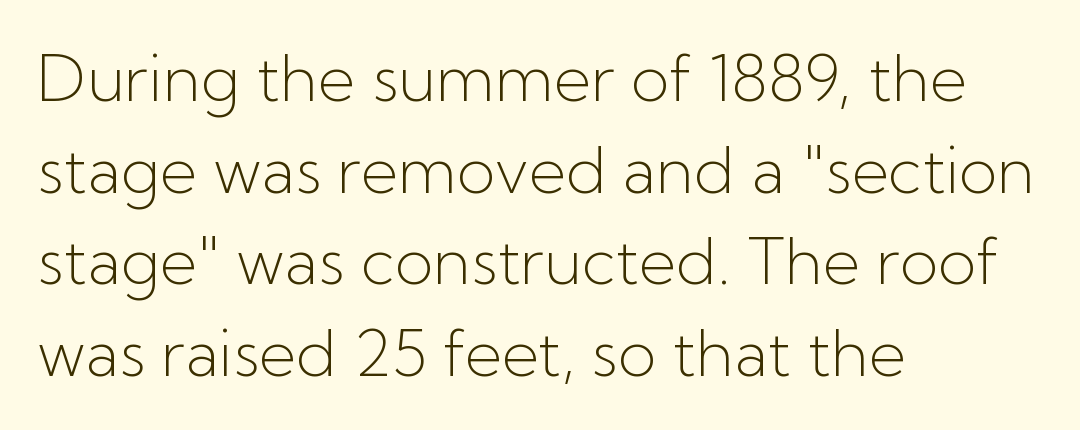
Q: Is the text bold? A: No.
Q: Is the text italic (slanted)? A: No, it is upright.
Q: Is the typeface a serif or a sans-serif typeface? A: Sans-serif.
Q: Is the text underlined? A: No.
Q: How is the paragraph aligned? A: Left-aligned.
Q: Is the spacing between letters normal or unusually wide? A: Normal.
Q: Is the spacing between lines tight, normal or loose? A: Normal.
Q: Width (condensed, normal, or wide)? A: Normal.
Q: Stroke contrast? A: Low.
Q: x-height? A: Medium.
Q: Monospaced? A: No.
